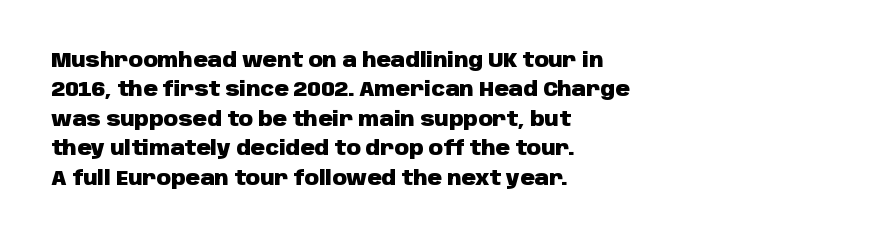
{"italic": "no", "bold": "yes", "underline": "no", "align": "left", "line_spacing": "normal", "line_spacing_ratio": 1.47, "letter_spacing": "normal", "letter_spacing_em": 0.0, "glyph_px": 20}
